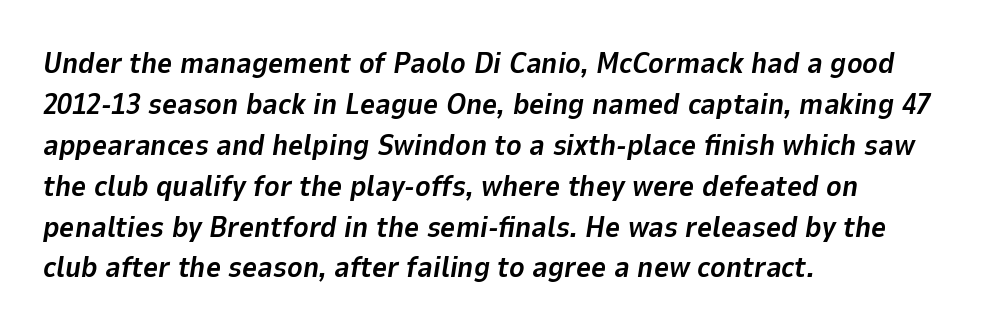
The image shows 29 px bold type, italic (leaning right); set left-aligned, normal line spacing (1.41x), normal letter spacing, not underlined; low stroke contrast and a medium x-height.
